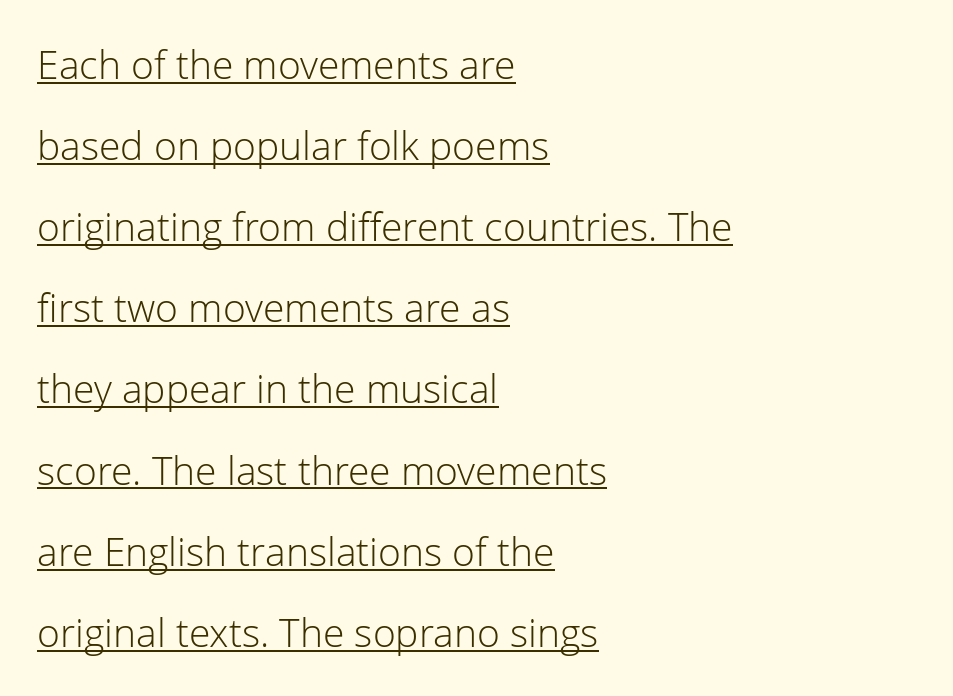
Q: Is the text bold? A: No.
Q: Is the text italic (slanted)? A: No, it is upright.
Q: Is the typeface a serif or a sans-serif typeface? A: Sans-serif.
Q: Is the text underlined? A: Yes.
Q: How is the paragraph aligned? A: Left-aligned.
Q: Is the spacing between letters normal or unusually wide? A: Normal.
Q: Is the spacing between lines tight, normal or loose? A: Loose.
Q: Width (condensed, normal, or wide)? A: Normal.
Q: Stroke contrast? A: Low.
Q: x-height? A: Medium.
Q: Monospaced? A: No.
